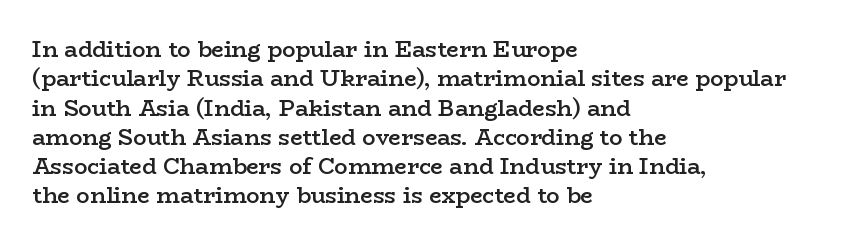
Q: Is the text bold? A: Semi-bold.
Q: Is the text italic (slanted)? A: No, it is upright.
Q: Is the text underlined? A: No.
Q: How is the paragraph aligned? A: Left-aligned.
Q: Is the spacing between letters normal or unusually wide? A: Normal.
Q: Is the spacing between lines tight, normal or loose? A: Normal.
